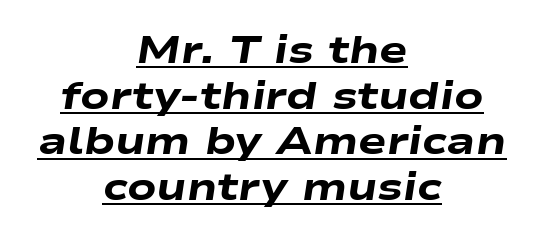
The image shows 38 px heavy, wide type, italic (leaning right); set centered, line spacing 1.2x, normal letter spacing, underlined; low stroke contrast and a medium x-height.
